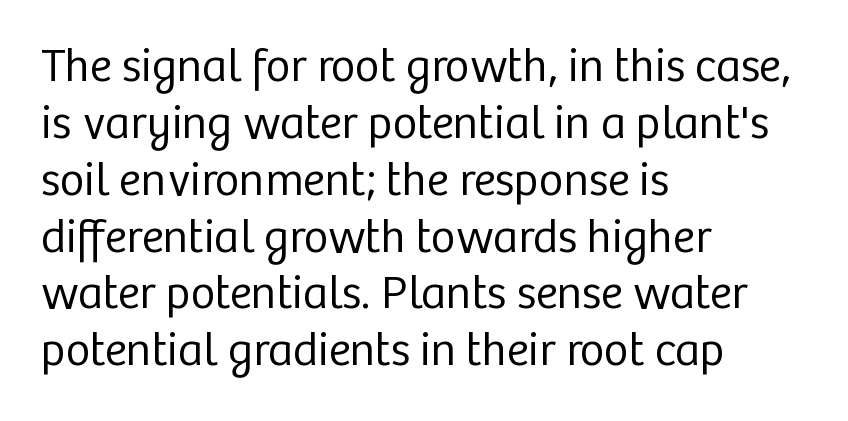
The type family on display is of the sans-serif kind. You could call the tracking neutral — neither tight nor loose. Upright lettering throughout. These lines are rendered in a variable-pitch font.
